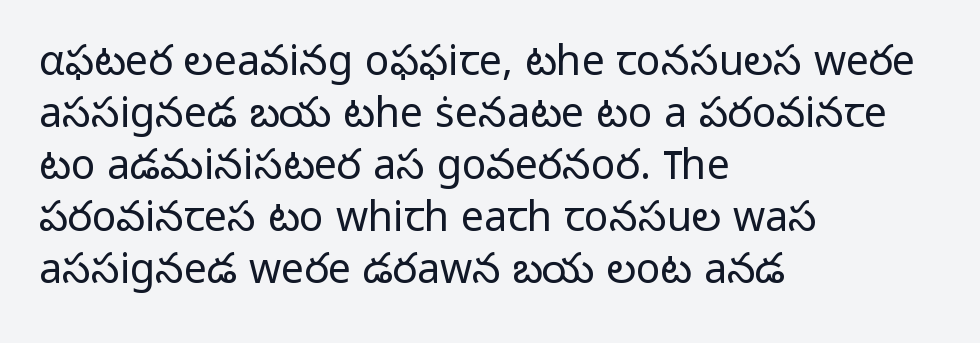
A light-to-regular cut is what we see here. Regular leading. Notice how the stems are strictly vertical — no italics here. This rendering leaves character spacing at its baseline value. Lines of text with bare space underneath. The passage shown is typeset with a sans-serif family.
